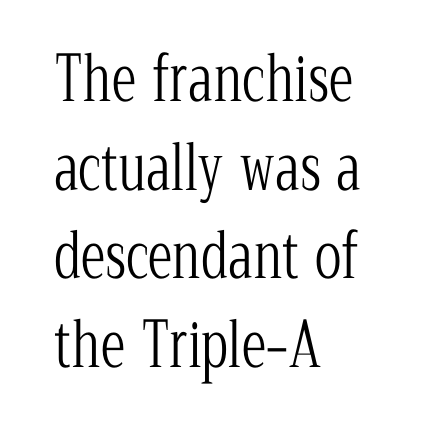
The image shows 62 px light, condensed serif type, upright; set left-aligned, normal line spacing (1.43x), normal letter spacing, not underlined; low stroke contrast and a medium x-height.
